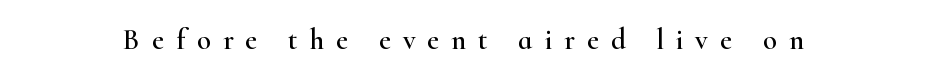
Q: Is the text italic (slanted)? A: No, it is upright.
Q: Is the typeface a serif or a sans-serif typeface? A: Serif.
Q: Is the text underlined? A: No.
Q: Is the spacing between letters normal or unusually wide? A: Unusually wide.
Q: Width (condensed, normal, or wide)? A: Wide.
Q: Stroke contrast? A: High.
Q: x-height? A: Small.
Q: Monospaced? A: No.
